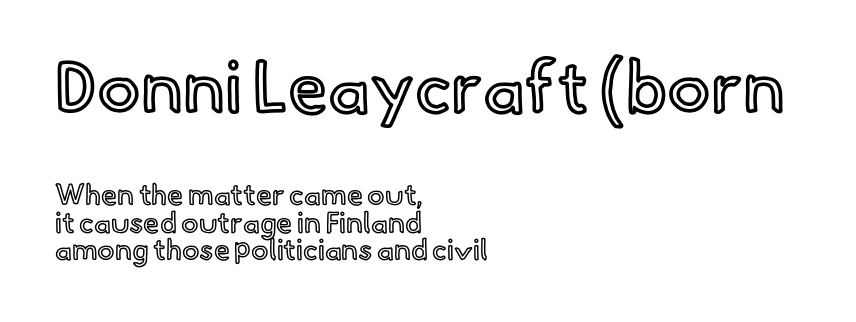
Q: Is the text italic (slanted)? A: No, it is upright.
Q: Is the text underlined? A: No.
Q: How is the paragraph aligned? A: Left-aligned.
Q: Is the spacing between letters normal or unusually wide? A: Normal.
Q: Is the spacing between lines tight, normal or loose? A: Tight.
Q: Which block of text is set in a larger size, the first (top) or the second (bottom)? A: The first (top) one.
Q: Width (condensed, normal, or wide)? A: Normal.
Q: x-height? A: Small.
Q: Monospaced? A: No.
